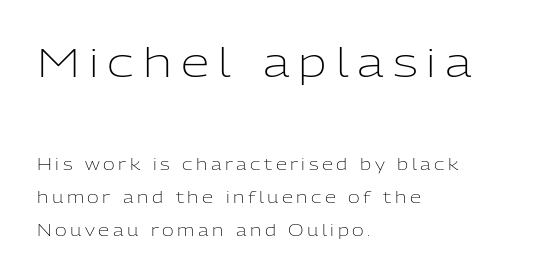
The image shows 41 px light sans-serif type, upright; set left-aligned, loose line spacing (2.06x), unusually wide letter spacing (+0.22 em), not underlined; the first (top) block is 2.56x larger; low stroke contrast and a medium x-height.
